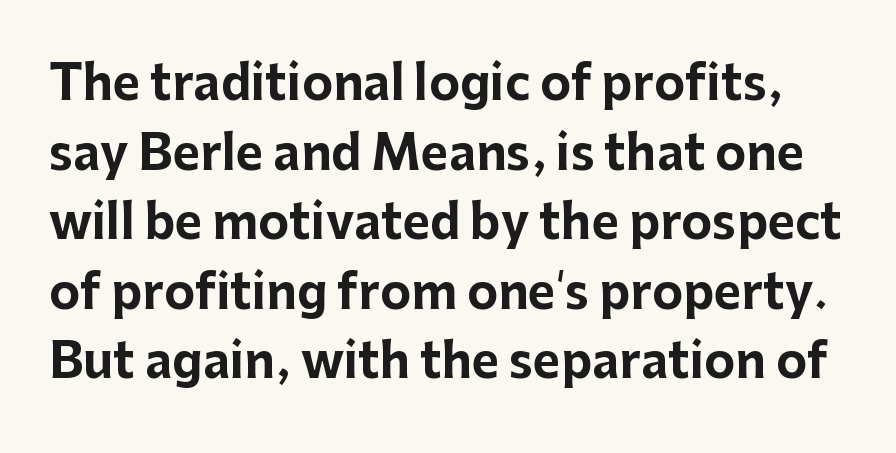
Standard letterfit; no display-style spreading of the glyphs. A normal amount of white space separates one row of letters from the next. I'd call this a sans setting — the letters go barefoot. Posture: vertical.
